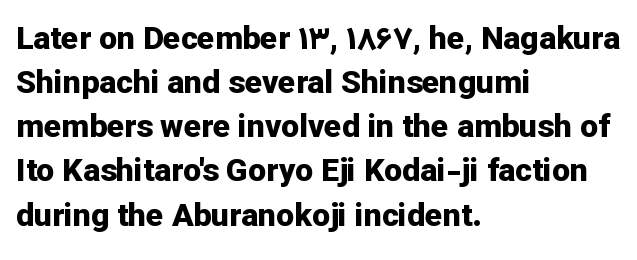
{"serif": "no", "italic": "no", "bold": "yes", "weight": "bold", "width": "normal", "stroke_contrast": "low", "x_height": "medium", "monospaced": "no", "underline": "no", "align": "left", "line_spacing": "normal", "line_spacing_ratio": 1.38, "letter_spacing": "normal", "letter_spacing_em": 0.0, "glyph_px": 32}
